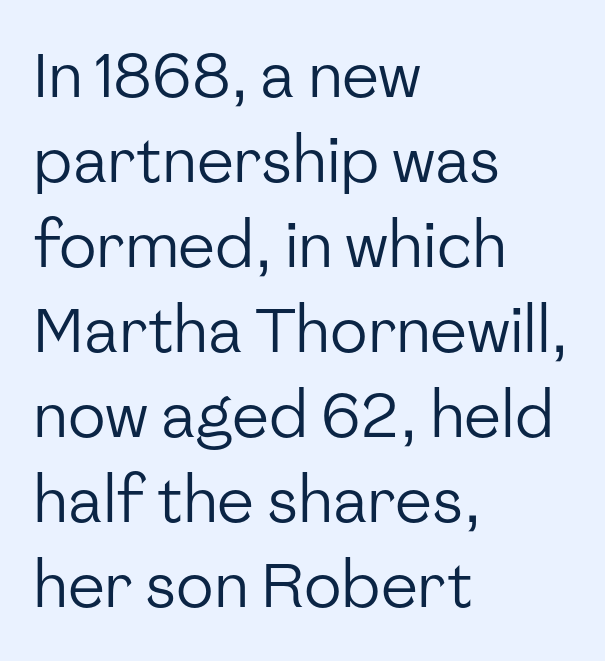
The image shows 62 px regular-weight sans-serif type, upright; set left-aligned, normal line spacing (1.37x), normal letter spacing, not underlined; low stroke contrast and a medium x-height.
